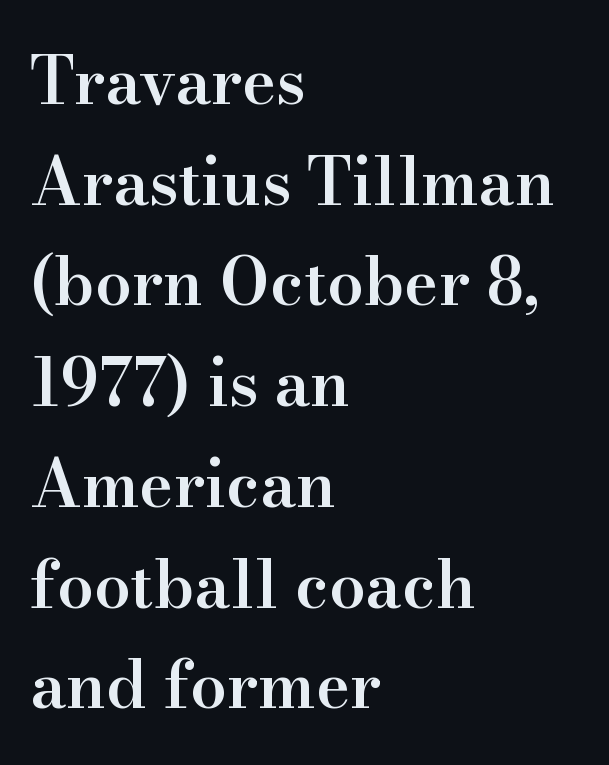
The image shows 65 px semibold serif type, upright; set left-aligned, normal line spacing (1.55x), normal letter spacing, not underlined; high stroke contrast and a small x-height.
